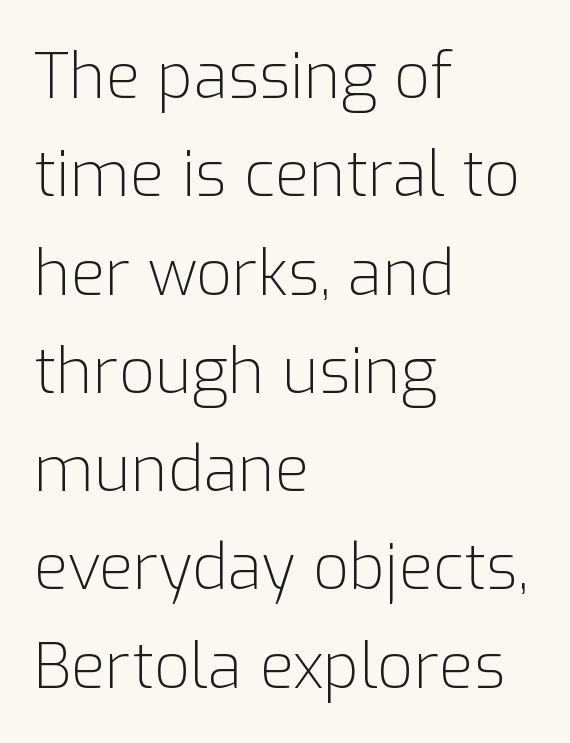
{"serif": "no", "italic": "no", "bold": "no", "weight": "light", "width": "normal", "stroke_contrast": "low", "x_height": "medium", "monospaced": "no", "underline": "no", "align": "left", "line_spacing": "normal", "line_spacing_ratio": 1.56, "letter_spacing": "normal", "letter_spacing_em": 0.0, "glyph_px": 63}
